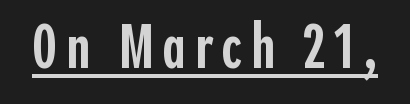
Q: Is the text bold? A: Semi-bold.
Q: Is the text italic (slanted)? A: No, it is upright.
Q: Is the typeface a serif or a sans-serif typeface? A: Sans-serif.
Q: Is the text underlined? A: Yes.
Q: Width (condensed, normal, or wide)? A: Condensed.
Q: x-height? A: Medium.
Q: Monospaced? A: No.
